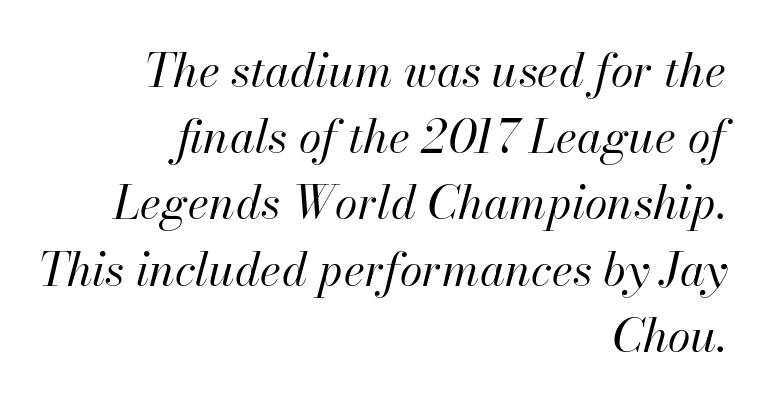
Q: Is the text bold? A: No.
Q: Is the text italic (slanted)? A: Yes, it leans right by about 13 degrees.
Q: Is the text underlined? A: No.
Q: How is the paragraph aligned? A: Right-aligned.
Q: Is the spacing between letters normal or unusually wide? A: Normal.
Q: Is the spacing between lines tight, normal or loose? A: Normal.
Q: Width (condensed, normal, or wide)? A: Normal.
Q: Stroke contrast? A: High.
Q: x-height? A: Small.
Q: Monospaced? A: No.
